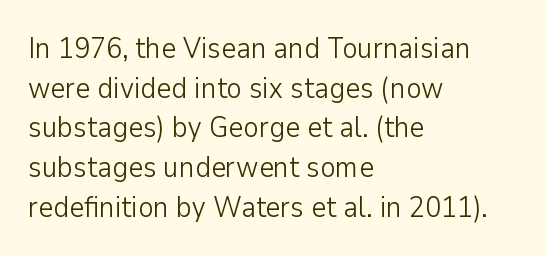
The image shows 29 px light sans-serif type, upright; set left-aligned, normal line spacing (1.37x), normal letter spacing, not underlined; low stroke contrast and a medium x-height.
